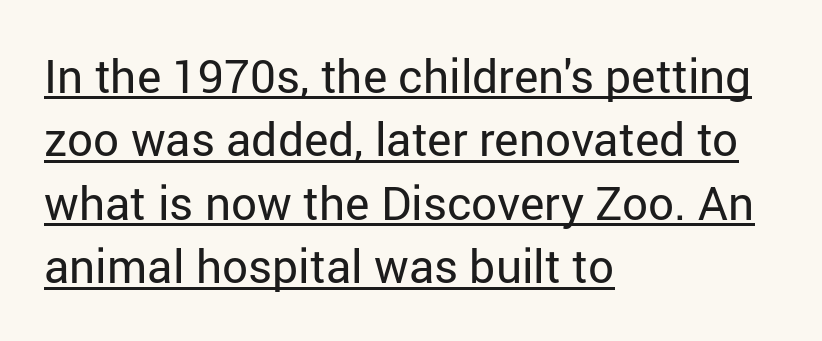
Underlining? Definitely there. In terms of leading, this rendering sits right in the middle. To sum up the face: it is a sans, with no serifs. Character widths vary here, with narrow letters taking less room than wide ones.
